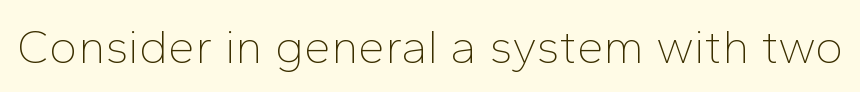
Q: Is the text bold? A: No.
Q: Is the text italic (slanted)? A: No, it is upright.
Q: Is the typeface a serif or a sans-serif typeface? A: Sans-serif.
Q: Is the text underlined? A: No.
Q: Is the spacing between letters normal or unusually wide? A: Normal.
Q: Width (condensed, normal, or wide)? A: Normal.
Q: Stroke contrast? A: Low.
Q: x-height? A: Medium.
Q: Monospaced? A: No.
